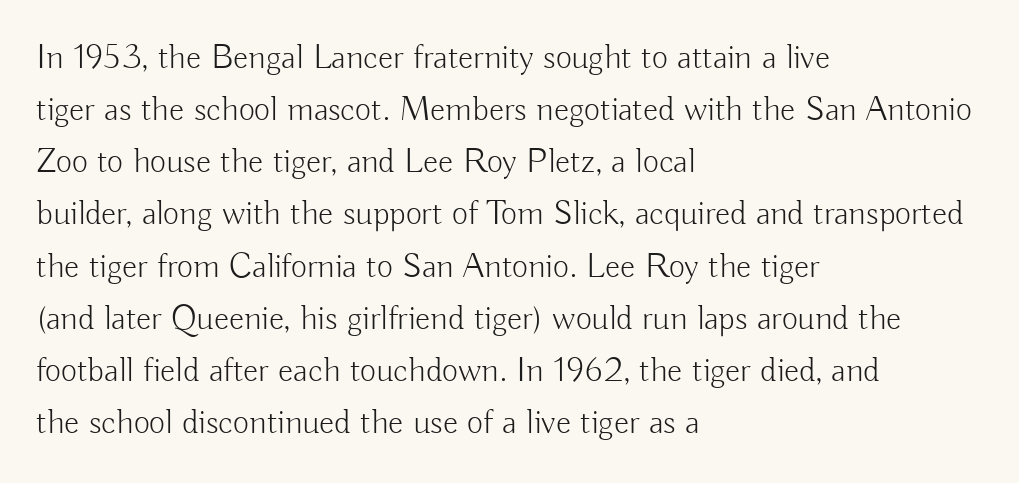
Q: Is the text bold? A: No.
Q: Is the text italic (slanted)? A: No, it is upright.
Q: Is the typeface a serif or a sans-serif typeface? A: Sans-serif.
Q: Is the text underlined? A: No.
Q: How is the paragraph aligned? A: Left-aligned.
Q: Is the spacing between letters normal or unusually wide? A: Normal.
Q: Is the spacing between lines tight, normal or loose? A: Normal.
Q: Width (condensed, normal, or wide)? A: Normal.
Q: Stroke contrast? A: Low.
Q: x-height? A: Small.
Q: Monospaced? A: No.
